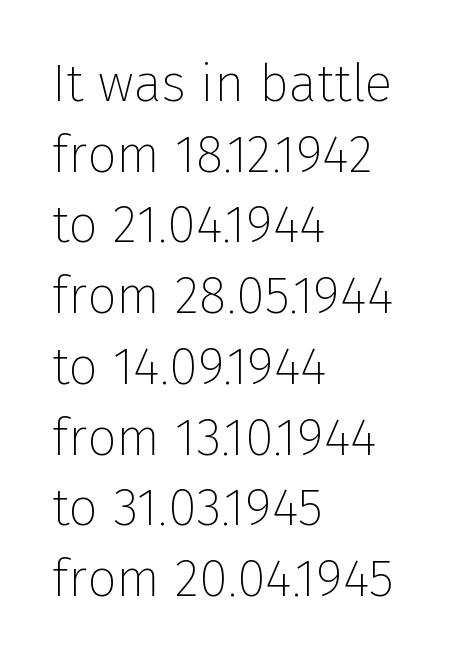
{"serif": "no", "italic": "no", "bold": "no", "weight": "thin", "width": "normal", "stroke_contrast": "low", "x_height": "medium", "monospaced": "no", "underline": "no", "align": "left", "line_spacing": "normal", "line_spacing_ratio": 1.36, "letter_spacing": "normal", "letter_spacing_em": 0.0, "glyph_px": 52}
